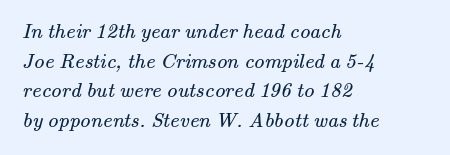
{"bold": "no", "underline": "no", "align": "left", "line_spacing": "normal", "line_spacing_ratio": 1.41, "letter_spacing": "normal", "letter_spacing_em": 0.0, "glyph_px": 21}
